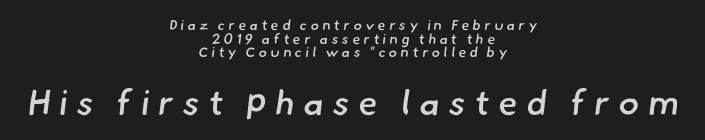
Q: Is the text bold? A: Semi-bold.
Q: Is the typeface a serif or a sans-serif typeface? A: Sans-serif.
Q: Is the text underlined? A: No.
Q: How is the paragraph aligned? A: Centered.
Q: Is the spacing between letters normal or unusually wide? A: Unusually wide.
Q: Is the spacing between lines tight, normal or loose? A: Tight.
Q: Which block of text is set in a larger size, the first (top) or the second (bottom)? A: The second (bottom) one.
Q: Width (condensed, normal, or wide)? A: Normal.
Q: Stroke contrast? A: Low.
Q: x-height? A: Small.
Q: Monospaced? A: No.
